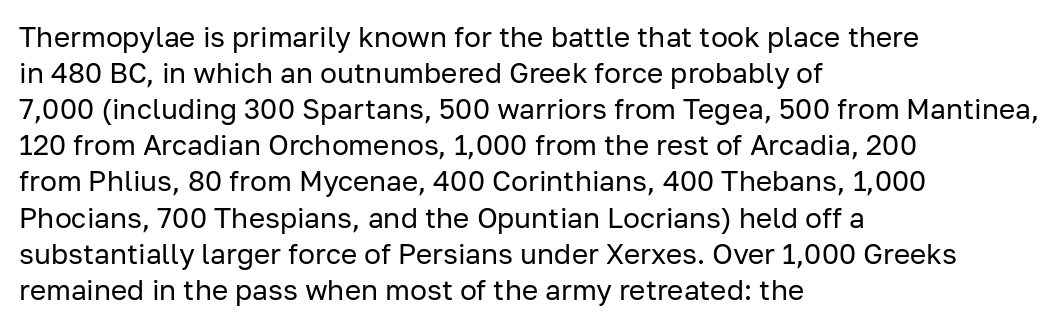
Proportional: the letters do not fall into vertical columns. Observe the ordinary spacing: letters are neighbours, not strangers. These lines sit exactly where default settings would place them. Line starts are locked; line ends wander. You can tell from the bare stems that sans-serif type was used.
